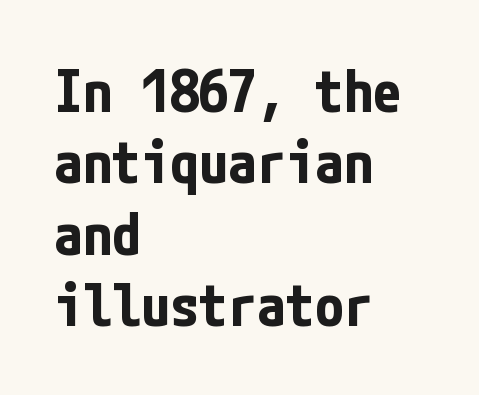
Q: Is the text bold? A: Yes.
Q: Is the text italic (slanted)? A: No, it is upright.
Q: Is the typeface a serif or a sans-serif typeface? A: Sans-serif.
Q: Is the text underlined? A: No.
Q: How is the paragraph aligned? A: Left-aligned.
Q: Is the spacing between letters normal or unusually wide? A: Normal.
Q: Width (condensed, normal, or wide)? A: Condensed.
Q: Stroke contrast? A: Low.
Q: x-height? A: Medium.
